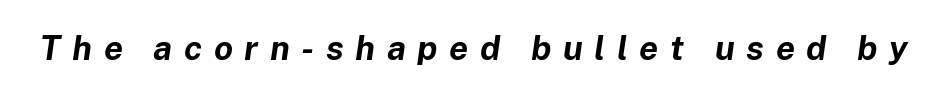
The image shows 34 px bold type, italic (leaning right); set unusually wide letter spacing (+0.34 em), not underlined; low stroke contrast and a medium x-height.
